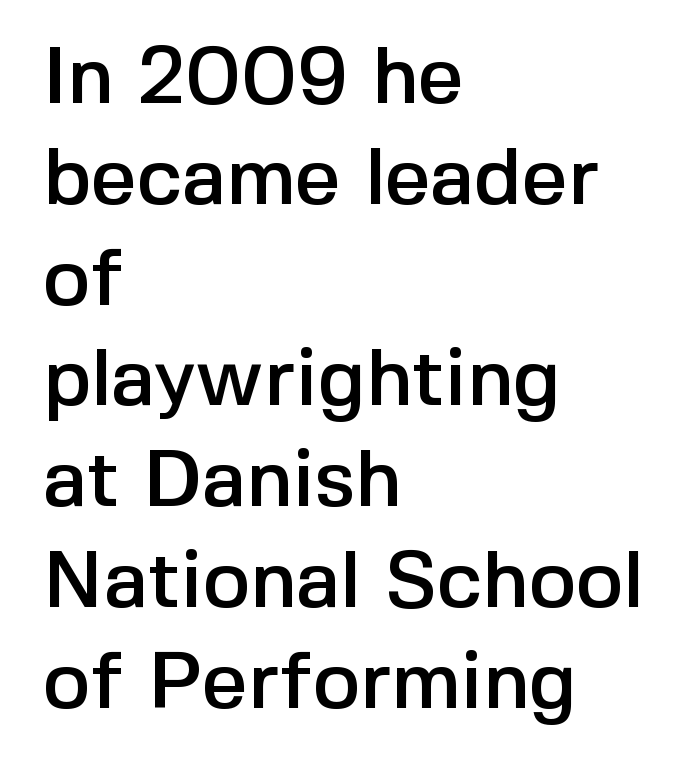
Q: Is the text italic (slanted)? A: No, it is upright.
Q: Is the typeface a serif or a sans-serif typeface? A: Sans-serif.
Q: Is the text underlined? A: No.
Q: How is the paragraph aligned? A: Left-aligned.
Q: Is the spacing between letters normal or unusually wide? A: Normal.
Q: Is the spacing between lines tight, normal or loose? A: Normal.
Q: Width (condensed, normal, or wide)? A: Normal.
Q: x-height? A: Medium.
Q: Monospaced? A: No.
